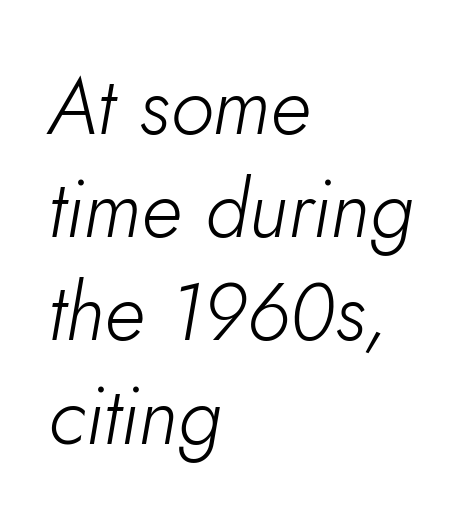
Q: Is the text bold? A: No.
Q: Is the text italic (slanted)? A: Yes, it leans right by about 10 degrees.
Q: Is the text underlined? A: No.
Q: How is the paragraph aligned? A: Left-aligned.
Q: Is the spacing between letters normal or unusually wide? A: Normal.
Q: Is the spacing between lines tight, normal or loose? A: Normal.
Q: Width (condensed, normal, or wide)? A: Normal.
Q: Stroke contrast? A: Low.
Q: x-height? A: Small.
Q: Monospaced? A: No.
